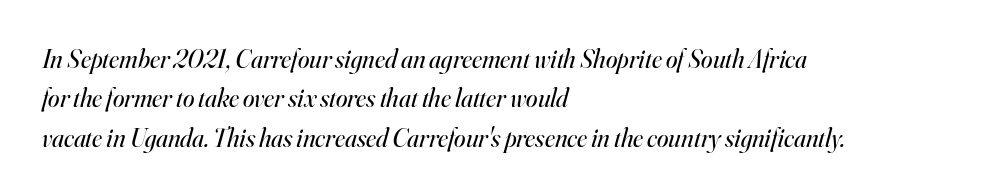
{"italic": "yes", "lean": "right", "slant_degrees": 16, "bold": "no", "underline": "no", "align": "left", "line_spacing": "normal", "line_spacing_ratio": 1.51, "letter_spacing": "normal", "letter_spacing_em": 0.0, "glyph_px": 26}
